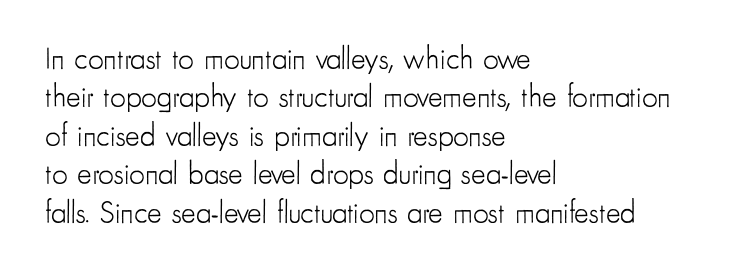
The image shows 31 px light, condensed sans-serif type, upright; set left-aligned, line spacing 1.24x, normal letter spacing, not underlined; low stroke contrast and a small x-height.
